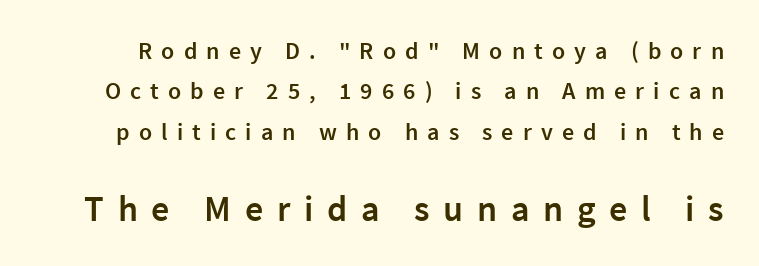
Q: Is the text bold? A: Semi-bold.
Q: Is the text italic (slanted)? A: No, it is upright.
Q: Is the typeface a serif or a sans-serif typeface? A: Sans-serif.
Q: Is the text underlined? A: No.
Q: Is the spacing between letters normal or unusually wide? A: Unusually wide.
Q: Is the spacing between lines tight, normal or loose? A: Normal.
Q: Which block of text is set in a larger size, the first (top) or the second (bottom)? A: The second (bottom) one.
Q: Width (condensed, normal, or wide)? A: Normal.
Q: Stroke contrast? A: Low.
Q: x-height? A: Medium.
Q: Monospaced? A: No.
